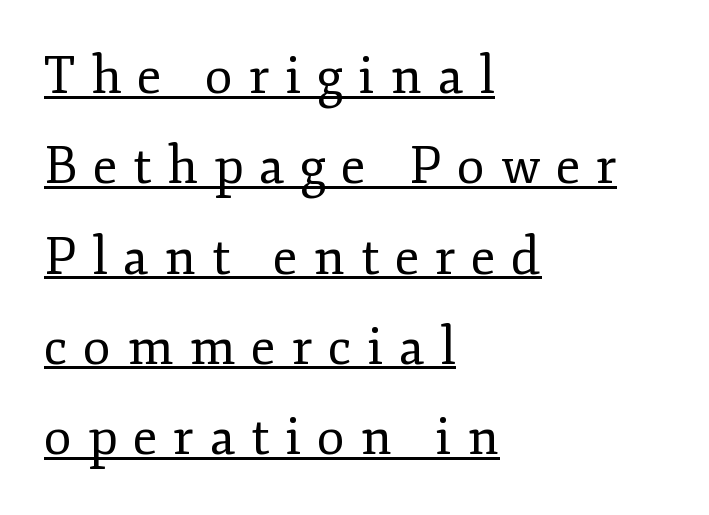
The image shows 51 px regular-weight serif type, upright; set left-aligned, line spacing 1.77x, unusually wide letter spacing (+0.31 em), underlined; low stroke contrast and a small x-height.
